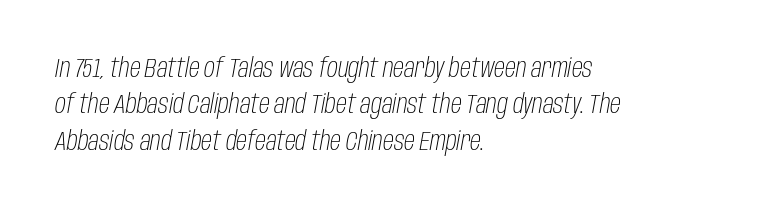
{"italic": "yes", "lean": "right", "slant_degrees": 10, "bold": "no", "underline": "no", "align": "left", "line_spacing": "normal", "line_spacing_ratio": 1.35, "letter_spacing": "normal", "letter_spacing_em": 0.0, "glyph_px": 27}
